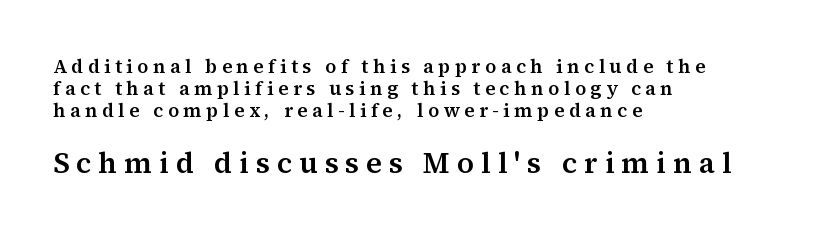
Words float on clear page, feet unadorned. Italic? Not at all — the glyphs are vertical. Does the type have serifs? Yes, each stem ends in a small foot. Visually, the bottom section dominates because its glyphs are scaled up.
